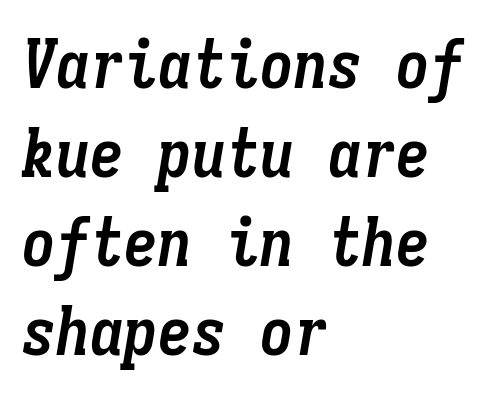
The image shows 68 px semibold, condensed type, italic (leaning right), monospaced; set left-aligned, normal line spacing (1.31x), normal letter spacing, not underlined; low stroke contrast and a medium x-height.
